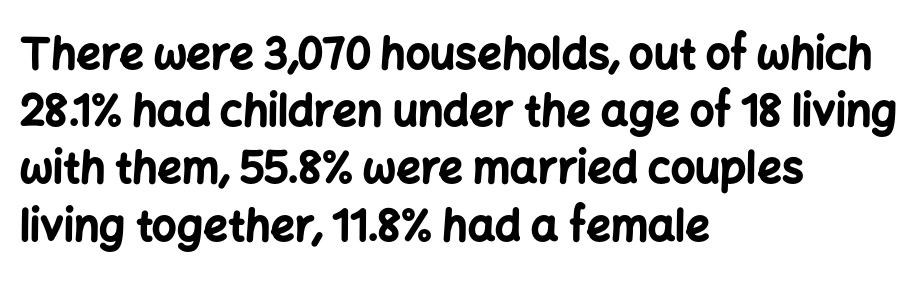
The image shows 43 px bold sans-serif type, upright; set left-aligned, normal line spacing (1.33x), normal letter spacing, not underlined; low stroke contrast and a medium x-height.
